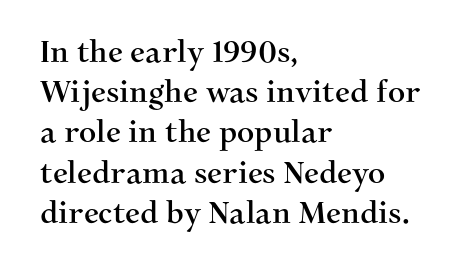
The image shows 30 px serif type, upright; set left-aligned, normal line spacing (1.34x), normal letter spacing, not underlined; medium stroke contrast and a medium x-height.
